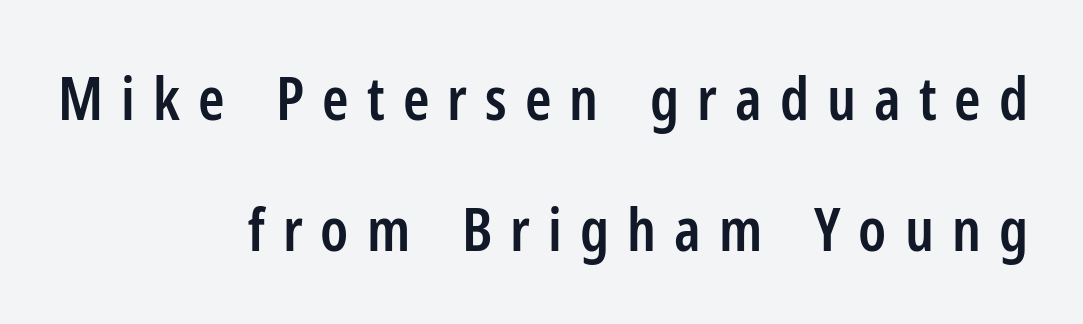
{"serif": "no", "italic": "no", "bold": "semi", "weight": "semibold", "width": "condensed", "stroke_contrast": "low", "x_height": "medium", "monospaced": "no", "underline": "no", "align": "right", "line_spacing": "loose", "line_spacing_ratio": 2.18, "letter_spacing": "wide", "letter_spacing_em": 0.3, "glyph_px": 60}
